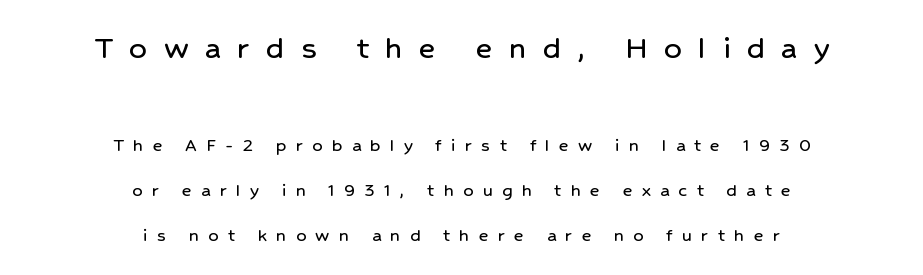
The image shows 35 px sans-serif type, upright; set centered, loose line spacing (2.26x), unusually wide letter spacing (+0.47 em), not underlined; the first (top) block is 1.75x larger; low stroke contrast and a medium x-height.
